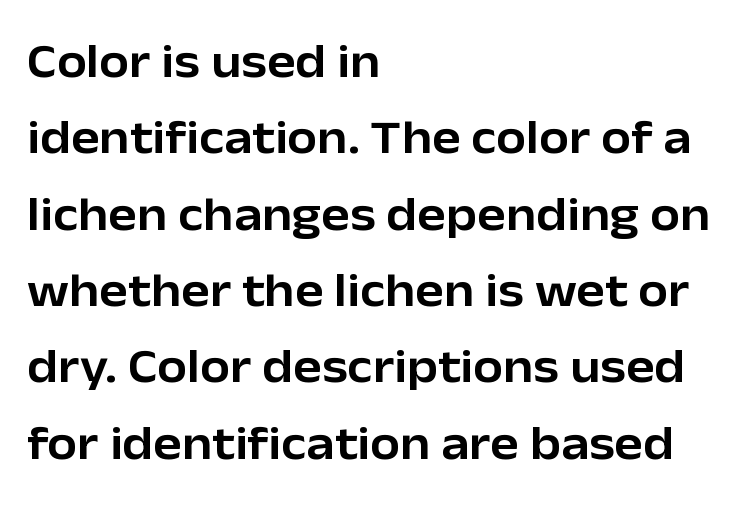
The image shows 48 px sans-serif type, upright; set left-aligned, normal line spacing (1.59x), normal letter spacing, not underlined; low stroke contrast and a medium x-height.
